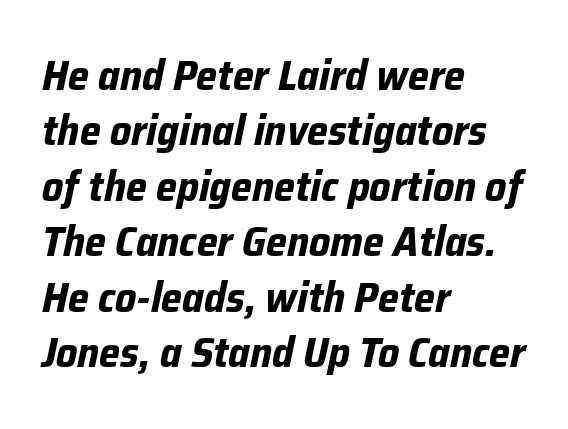
Plain, unruled lines of type. Note the varied advance widths — an 'i' is clearly narrower than an 'm'. The whole block is typeset with a tilt. As a designer I'd log this as weight 700, bold. The gaps between neighbouring characters are ordinary and unremarkable.
